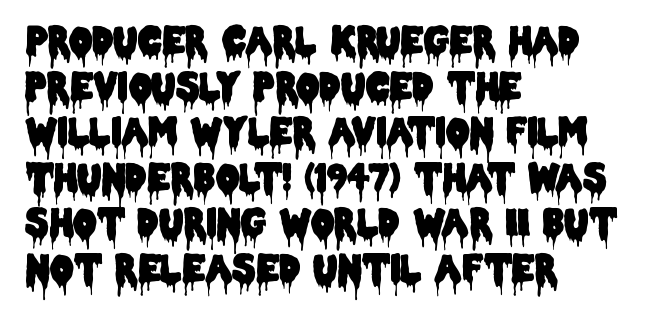
{"serif": "no", "italic": "no", "width": "condensed", "stroke_contrast": "low", "x_height": "large", "monospaced": "no", "underline": "no", "align": "left", "line_spacing_ratio": 1.23, "letter_spacing": "normal", "letter_spacing_em": 0.0, "glyph_px": 37}
